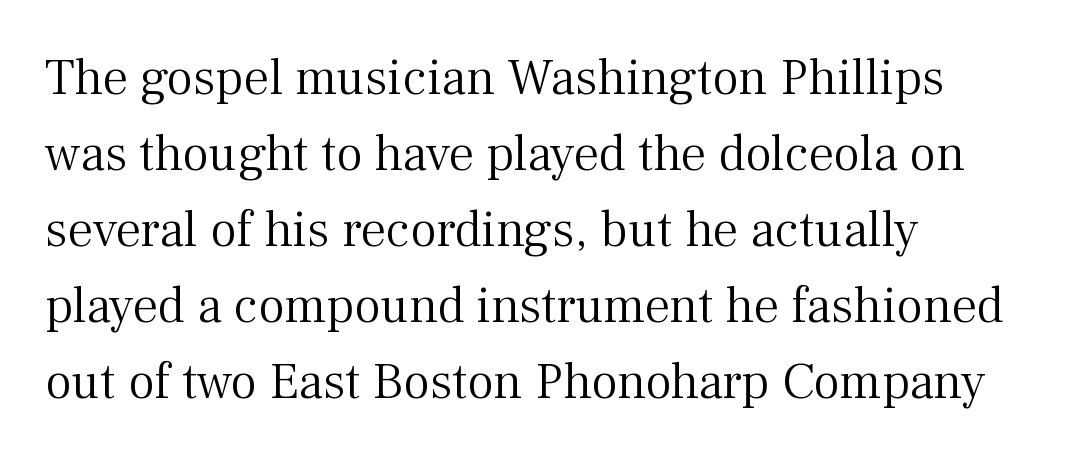
{"serif": "yes", "italic": "no", "bold": "no", "weight": "light", "width": "normal", "stroke_contrast": "medium", "x_height": "medium", "monospaced": "no", "underline": "no", "align": "left", "line_spacing": "normal", "line_spacing_ratio": 1.49, "letter_spacing": "normal", "letter_spacing_em": 0.0, "glyph_px": 51}
